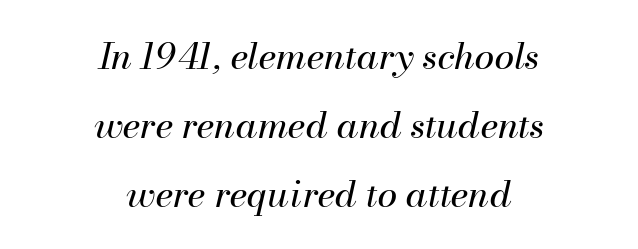
Q: Is the text bold? A: No.
Q: Is the text italic (slanted)? A: Yes, it leans right by about 13 degrees.
Q: Is the text underlined? A: No.
Q: How is the paragraph aligned? A: Centered.
Q: Is the spacing between letters normal or unusually wide? A: Normal.
Q: Is the spacing between lines tight, normal or loose? A: Loose.
Q: Width (condensed, normal, or wide)? A: Normal.
Q: Stroke contrast? A: Medium.
Q: x-height? A: Small.
Q: Monospaced? A: No.
